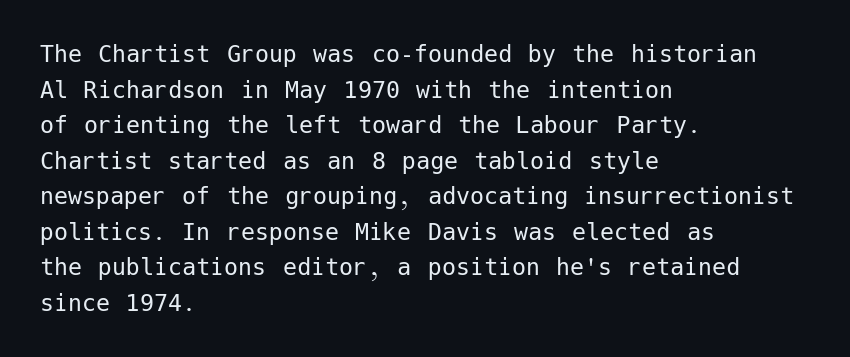
{"serif": "no", "italic": "no", "bold": "no", "weight": "regular", "width": "normal", "stroke_contrast": "low", "x_height": "medium", "underline": "no", "align": "left", "line_spacing": "normal", "line_spacing_ratio": 1.27, "letter_spacing": "normal", "letter_spacing_em": 0.0, "glyph_px": 28}
